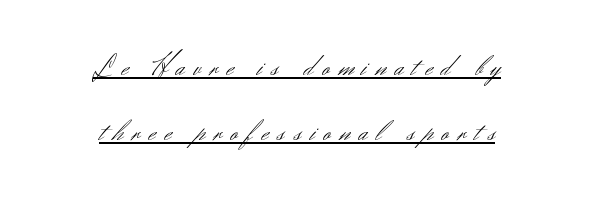
The image shows 30 px light sans-serif type; set centered, loose line spacing (2.18x), unusually wide letter spacing (+0.3 em), underlined; medium stroke contrast and a small x-height.
